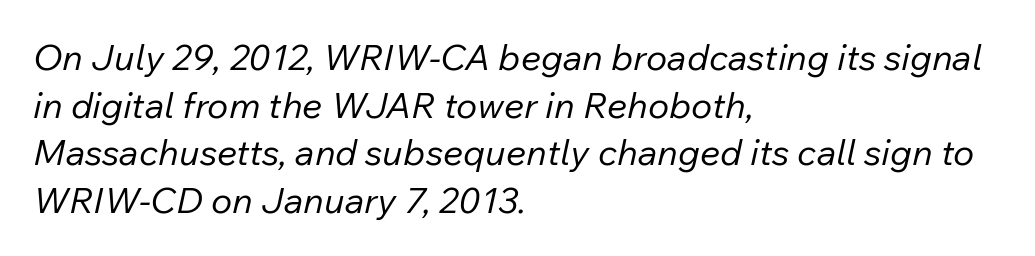
The image shows 36 px regular-weight type, italic (leaning right); set left-aligned, normal line spacing (1.32x), normal letter spacing, not underlined; low stroke contrast and a medium x-height.
